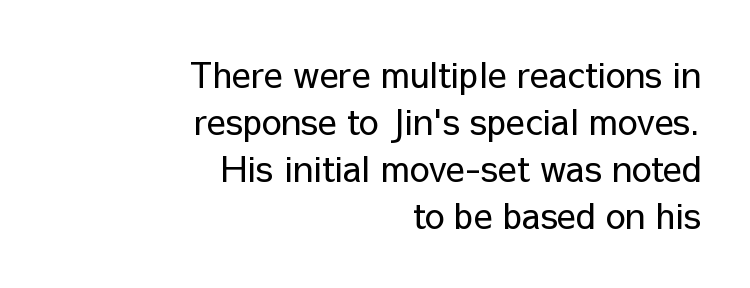
Q: Is the text bold? A: No.
Q: Is the text italic (slanted)? A: No, it is upright.
Q: Is the typeface a serif or a sans-serif typeface? A: Sans-serif.
Q: Is the text underlined? A: No.
Q: How is the paragraph aligned? A: Right-aligned.
Q: Is the spacing between letters normal or unusually wide? A: Normal.
Q: Is the spacing between lines tight, normal or loose? A: Normal.
Q: Width (condensed, normal, or wide)? A: Normal.
Q: Stroke contrast? A: Low.
Q: x-height? A: Medium.
Q: Monospaced? A: No.
